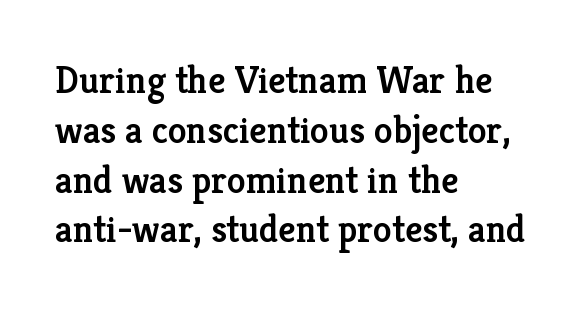
The image shows 38 px semibold serif type, upright; set left-aligned, normal line spacing (1.31x), normal letter spacing, not underlined; low stroke contrast and a medium x-height.
